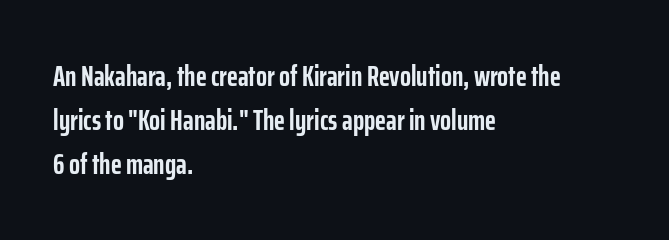
Q: Is the text bold? A: Yes.
Q: Is the text italic (slanted)? A: No, it is upright.
Q: Is the typeface a serif or a sans-serif typeface? A: Sans-serif.
Q: Is the text underlined? A: No.
Q: How is the paragraph aligned? A: Left-aligned.
Q: Is the spacing between letters normal or unusually wide? A: Normal.
Q: Is the spacing between lines tight, normal or loose? A: Normal.
Q: Width (condensed, normal, or wide)? A: Condensed.
Q: Stroke contrast? A: Low.
Q: x-height? A: Medium.
Q: Monospaced? A: No.
